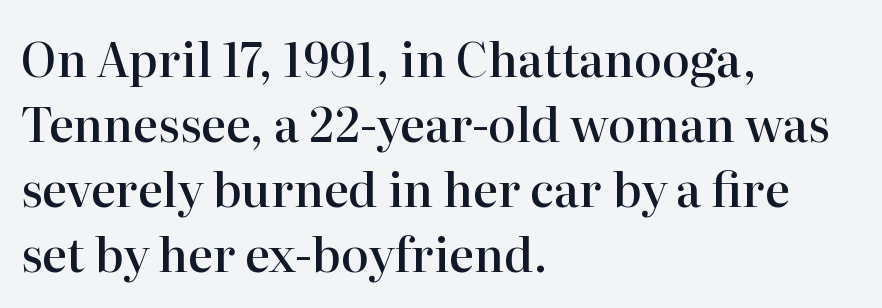
This rendering uses left alignment, leaving the right contour irregular. Each word holds together tightly as a unit, with standard inter-letter gaps. Spacing verdict: proportional, widths tailored to each character. Reading down the column, the eye jumps a familiar distance to each next line. The baseline area is clear.
